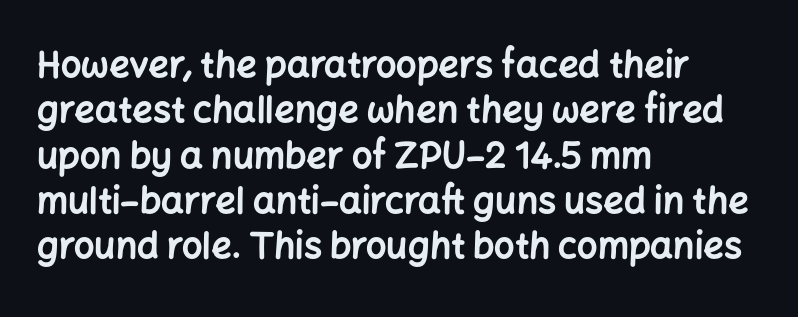
The image shows 36 px bold sans-serif type, upright; set left-aligned, normal line spacing (1.26x), normal letter spacing, not underlined; low stroke contrast and a medium x-height.
